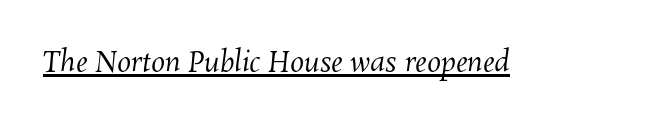
The image shows 28 px regular-weight type; set normal letter spacing, underlined; medium stroke contrast and a medium x-height.
